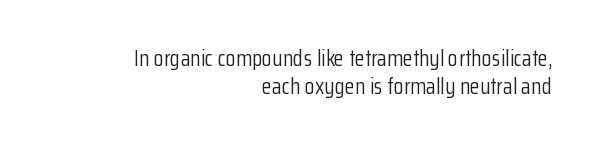
{"italic": "no", "bold": "no", "underline": "no", "align": "right", "line_spacing_ratio": 1.21, "letter_spacing": "normal", "letter_spacing_em": 0.0, "glyph_px": 23}
